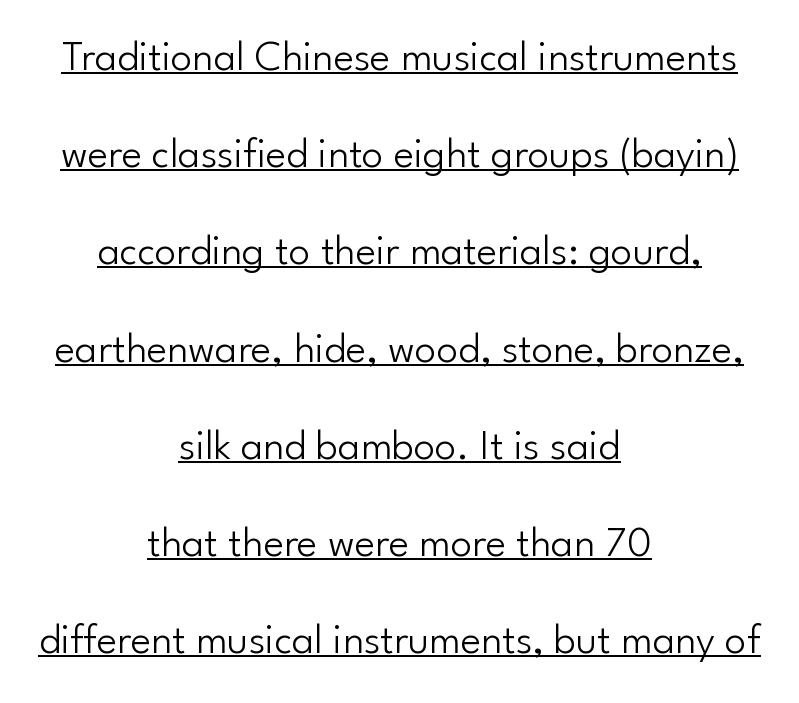
Compared with a typical body face, this is equally light or lighter still. These lines are composed in type without serifs. Nobody touched the tracking dial on this one. The leading is generous, giving the passage an open texture. Looks like someone drew a line under every word here.
